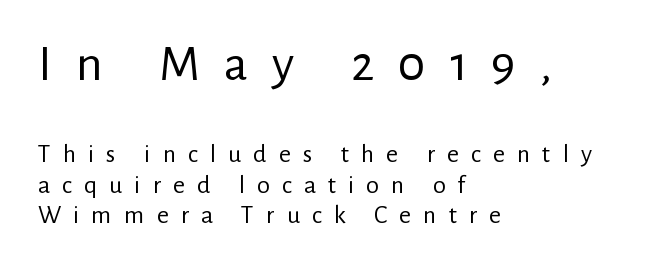
Q: Is the text bold? A: No.
Q: Is the text italic (slanted)? A: No, it is upright.
Q: Is the typeface a serif or a sans-serif typeface? A: Sans-serif.
Q: Is the text underlined? A: No.
Q: How is the paragraph aligned? A: Left-aligned.
Q: Is the spacing between letters normal or unusually wide? A: Unusually wide.
Q: Which block of text is set in a larger size, the first (top) or the second (bottom)? A: The first (top) one.
Q: Width (condensed, normal, or wide)? A: Normal.
Q: Stroke contrast? A: Low.
Q: x-height? A: Medium.
Q: Monospaced? A: No.
